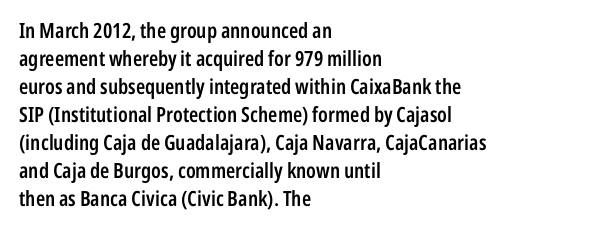
Q: Is the text bold? A: Semi-bold.
Q: Is the text italic (slanted)? A: No, it is upright.
Q: Is the text underlined? A: No.
Q: How is the paragraph aligned? A: Left-aligned.
Q: Is the spacing between letters normal or unusually wide? A: Normal.
Q: Is the spacing between lines tight, normal or loose? A: Normal.
